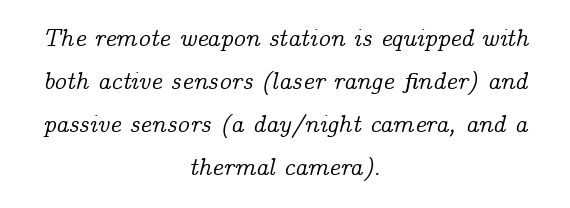
Here the glyphs are tracked normally, forming tight word shapes. The typesetter chose a symmetrical, centered arrangement here. The face used here has a pronounced slope to its letters. Letters rest on an invisible, unmarked baseline.
